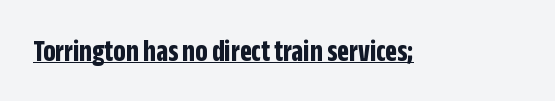
Q: Is the text bold? A: Yes.
Q: Is the text italic (slanted)? A: No, it is upright.
Q: Is the typeface a serif or a sans-serif typeface? A: Sans-serif.
Q: Is the text underlined? A: Yes.
Q: Is the spacing between letters normal or unusually wide? A: Normal.
Q: Width (condensed, normal, or wide)? A: Condensed.
Q: Stroke contrast? A: Low.
Q: x-height? A: Large.
Q: Monospaced? A: No.
